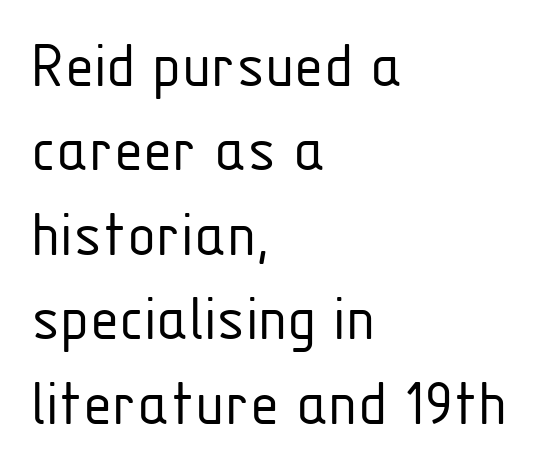
Q: Is the text bold? A: No.
Q: Is the text italic (slanted)? A: No, it is upright.
Q: Is the typeface a serif or a sans-serif typeface? A: Sans-serif.
Q: Is the text underlined? A: No.
Q: How is the paragraph aligned? A: Left-aligned.
Q: Is the spacing between letters normal or unusually wide? A: Normal.
Q: Is the spacing between lines tight, normal or loose? A: Normal.
Q: Width (condensed, normal, or wide)? A: Condensed.
Q: Stroke contrast? A: Low.
Q: x-height? A: Medium.
Q: Monospaced? A: No.
